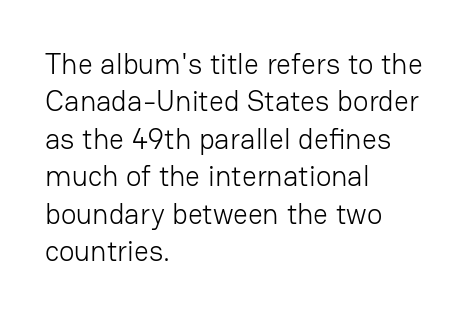
{"serif": "no", "italic": "no", "bold": "no", "weight": "light", "width": "normal", "stroke_contrast": "low", "x_height": "medium", "monospaced": "no", "underline": "no", "align": "left", "line_spacing": "normal", "line_spacing_ratio": 1.29, "letter_spacing": "normal", "letter_spacing_em": 0.0, "glyph_px": 29}
